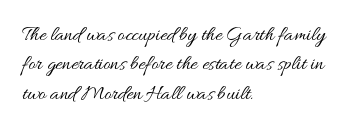
Q: Is the text bold? A: No.
Q: Is the text italic (slanted)? A: Yes.
Q: Is the text underlined? A: No.
Q: How is the paragraph aligned? A: Left-aligned.
Q: Is the spacing between letters normal or unusually wide? A: Normal.
Q: Is the spacing between lines tight, normal or loose? A: Normal.
